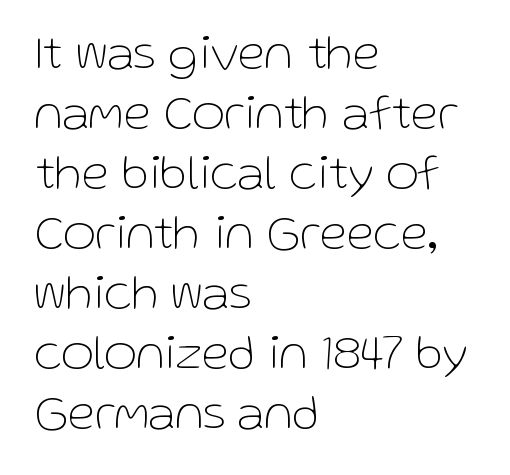
The image shows 50 px thin sans-serif type, upright; set left-aligned, line spacing 1.2x, normal letter spacing, not underlined; low stroke contrast and a medium x-height.
